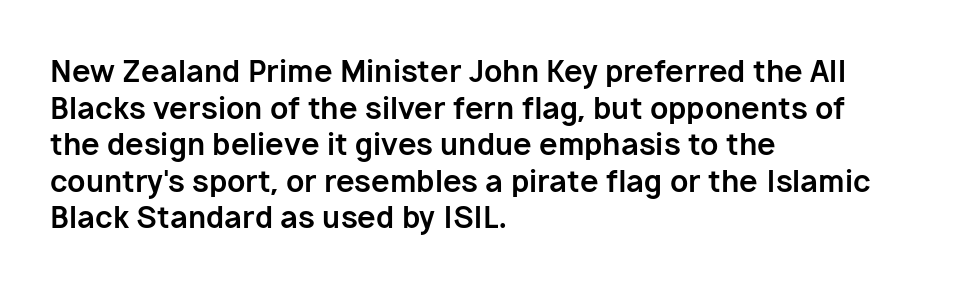
Varying glyph widths throughout — classic text-font behaviour. A classic flush-left, rag-right setting is used for this passage. You could call the tracking neutral — neither tight nor loose. The passage shown is not underscored anywhere.
